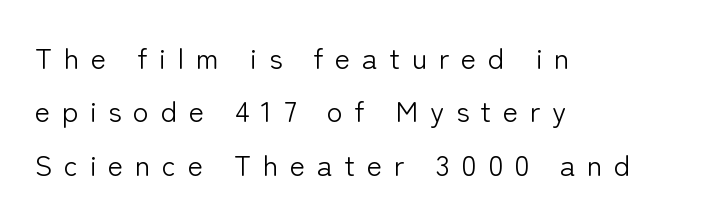
Q: Is the text bold? A: No.
Q: Is the text italic (slanted)? A: No, it is upright.
Q: Is the typeface a serif or a sans-serif typeface? A: Sans-serif.
Q: Is the text underlined? A: No.
Q: How is the paragraph aligned? A: Left-aligned.
Q: Is the spacing between letters normal or unusually wide? A: Unusually wide.
Q: Width (condensed, normal, or wide)? A: Normal.
Q: Stroke contrast? A: Low.
Q: x-height? A: Medium.
Q: Monospaced? A: No.
